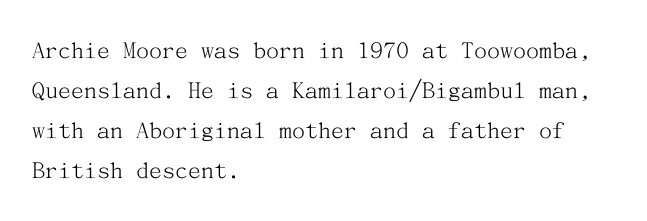
Q: Is the text bold? A: No.
Q: Is the text italic (slanted)? A: No, it is upright.
Q: Is the text underlined? A: No.
Q: How is the paragraph aligned? A: Left-aligned.
Q: Is the spacing between letters normal or unusually wide? A: Normal.
Q: Is the spacing between lines tight, normal or loose? A: Normal.
